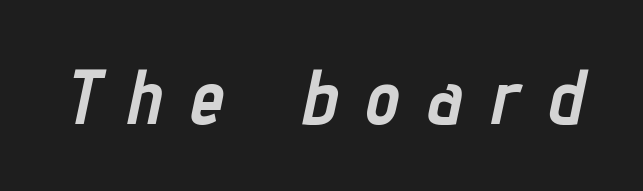
Thick stems and heavy bowls — unmistakably bold. The area under the type is left untouched. Inter-character spacing is expanded well beyond the font's built-in metrics. Is the type slanted? Yes — the strokes lean at a clear angle. A typesetter would call this proportional, since set widths differ per character.
